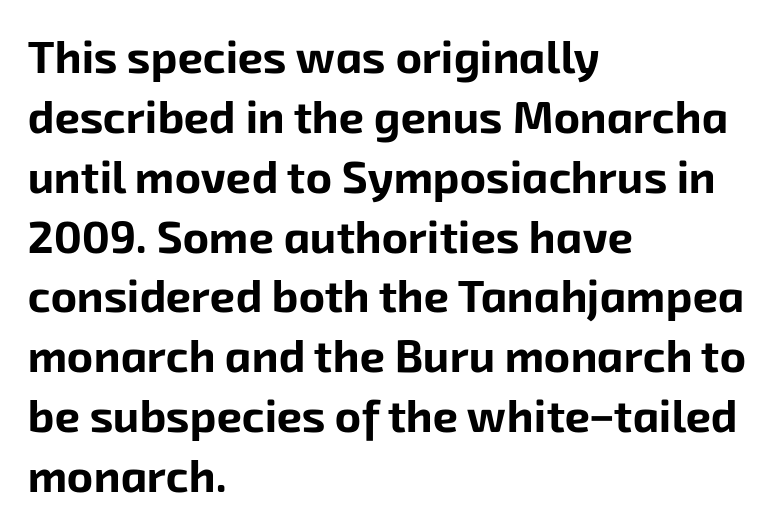
In terms of letterspacing, this is plain default setting. The vertical gap from one line to the next is medium. Varying glyph widths throughout — classic text-font behaviour. Underline: absent.
